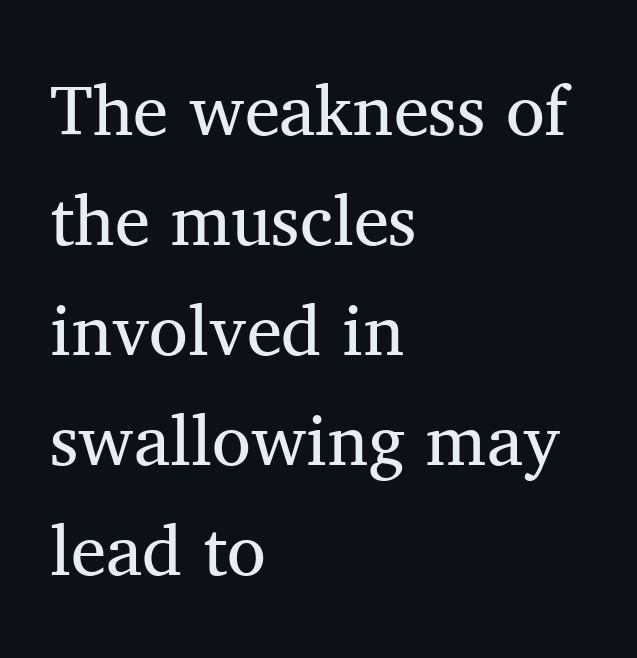
The paragraph shown leans on its left margin. Normally led — the rows are evenly, conventionally spaced. What stands out about the letter spacing? Nothing — it is the standard amount. The string is rendered with underlining switched off.
